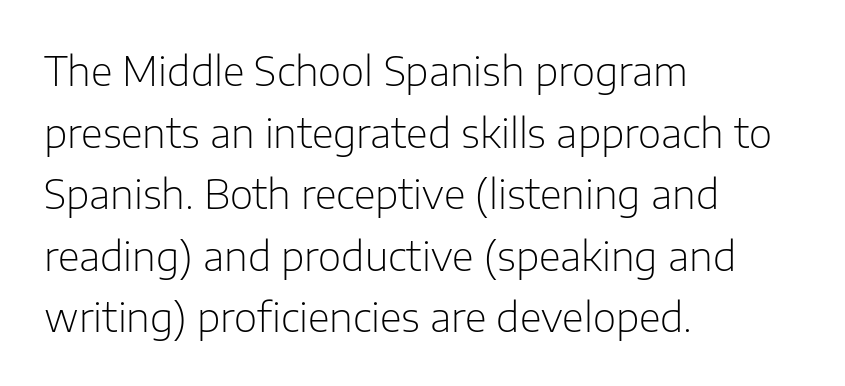
Regarding serifs, this sample does without them. The ragged edge is on the right, which tells us the setting is flush left. The letters advance in unequal steps, a hallmark of proportional type. This rendering leaves character spacing at its baseline value. One glance says typical: line gaps are just what's usual. The strokes are not fattened; the text isn't bold.
